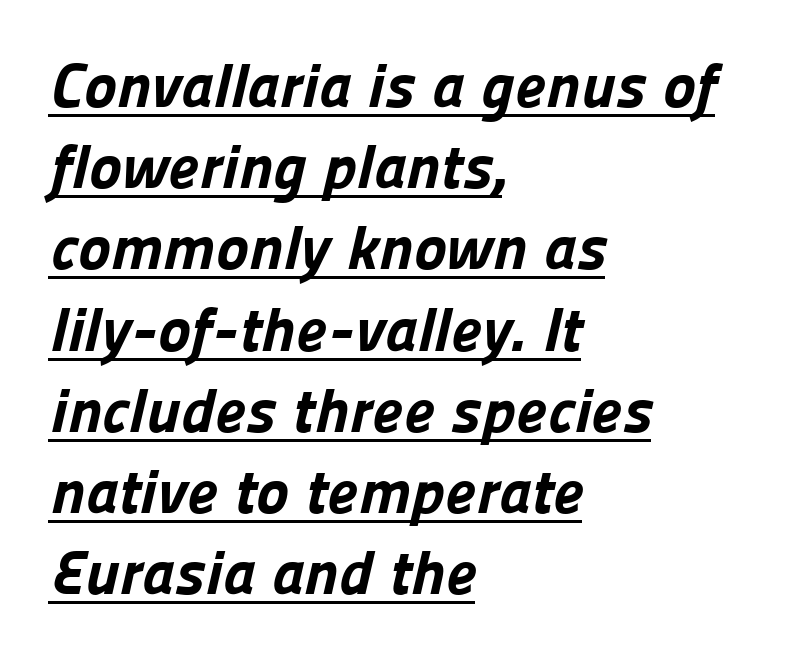
This sample uses a sans-serif face. The passage shown is typed in a proportional face where columns would drift. The typesetter has applied underlining to the passage shown. The gaps between neighbouring characters are ordinary and unremarkable. Interline gaps are of average width in this sample. Its strokes are broad and dark, the hallmark of bold type.
